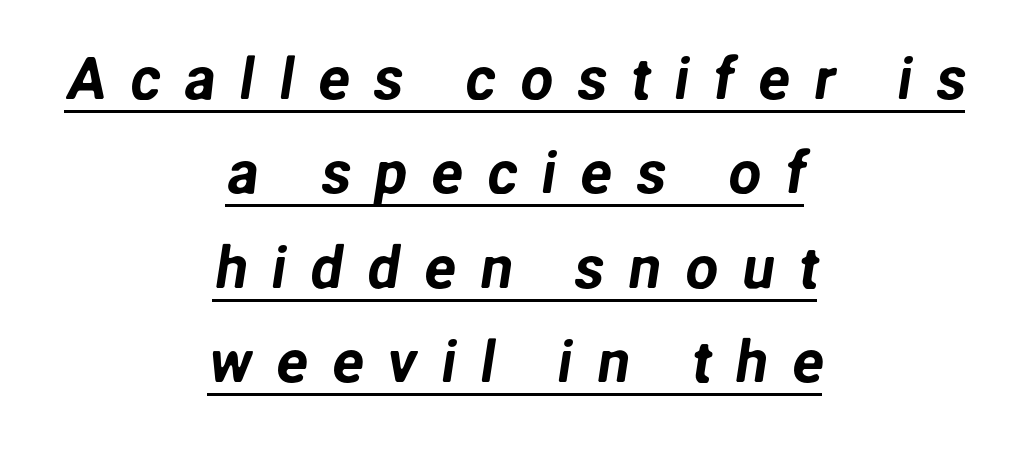
{"serif": "no", "width": "normal", "stroke_contrast": "low", "x_height": "medium", "monospaced": "no", "underline": "yes", "align": "center", "line_spacing": "normal", "line_spacing_ratio": 1.6, "letter_spacing": "wide", "letter_spacing_em": 0.4, "glyph_px": 59}
